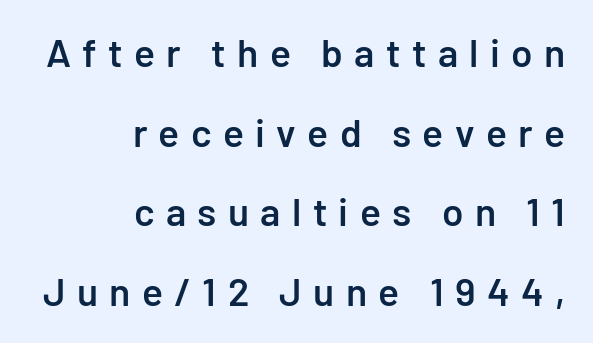
Q: Is the text bold? A: Semi-bold.
Q: Is the text italic (slanted)? A: No, it is upright.
Q: Is the typeface a serif or a sans-serif typeface? A: Sans-serif.
Q: Is the text underlined? A: No.
Q: How is the paragraph aligned? A: Right-aligned.
Q: Is the spacing between letters normal or unusually wide? A: Unusually wide.
Q: Is the spacing between lines tight, normal or loose? A: Loose.
Q: Width (condensed, normal, or wide)? A: Normal.
Q: Stroke contrast? A: Low.
Q: x-height? A: Medium.
Q: Monospaced? A: No.
